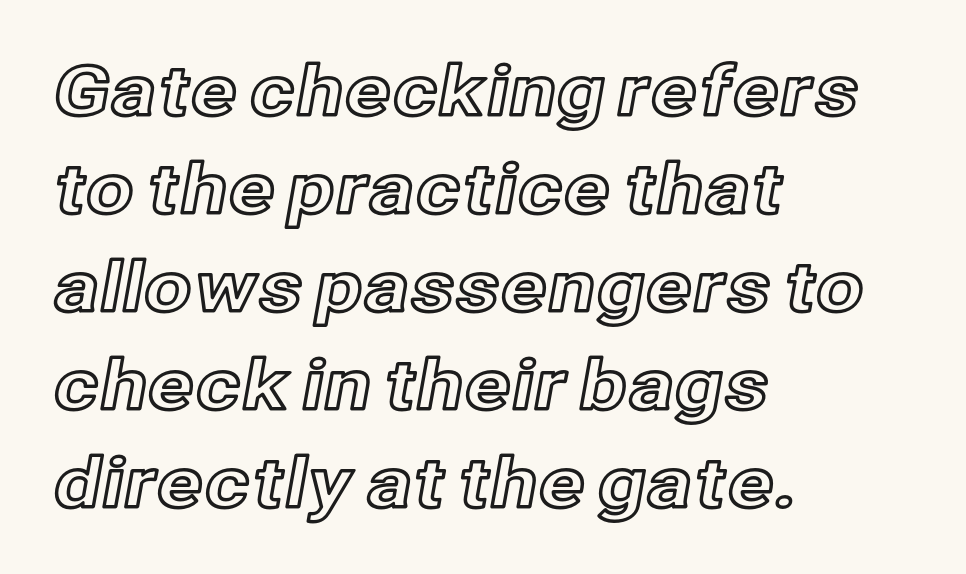
{"width": "normal", "x_height": "medium", "monospaced": "no", "underline": "no", "align": "left", "line_spacing": "normal", "line_spacing_ratio": 1.42, "letter_spacing": "normal", "letter_spacing_em": 0.0, "glyph_px": 69}
